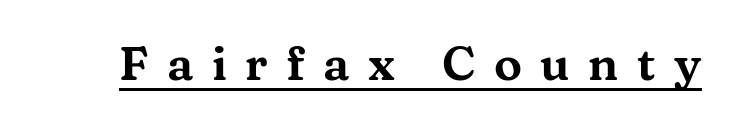
Q: Is the text italic (slanted)? A: No, it is upright.
Q: Is the typeface a serif or a sans-serif typeface? A: Serif.
Q: Is the text underlined? A: Yes.
Q: Is the spacing between letters normal or unusually wide? A: Unusually wide.
Q: Width (condensed, normal, or wide)? A: Wide.
Q: Stroke contrast? A: Medium.
Q: x-height? A: Medium.
Q: Monospaced? A: No.
